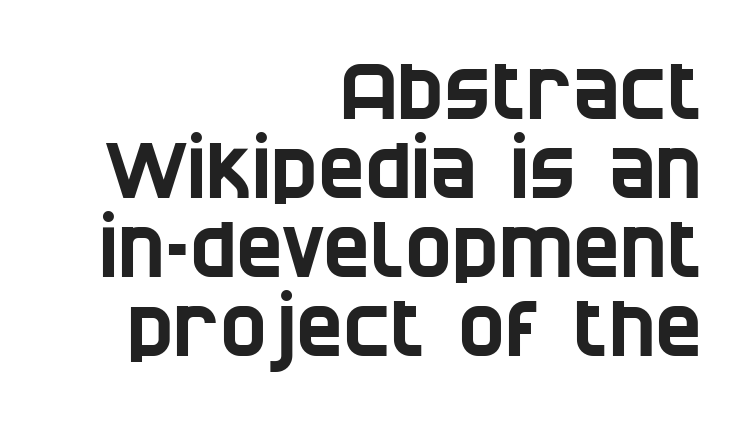
Q: Is the typeface a serif or a sans-serif typeface? A: Sans-serif.
Q: Is the text underlined? A: No.
Q: How is the paragraph aligned? A: Right-aligned.
Q: Is the spacing between letters normal or unusually wide? A: Normal.
Q: Is the spacing between lines tight, normal or loose? A: Tight.
Q: Width (condensed, normal, or wide)? A: Condensed.
Q: Stroke contrast? A: Low.
Q: x-height? A: Large.
Q: Monospaced? A: No.
